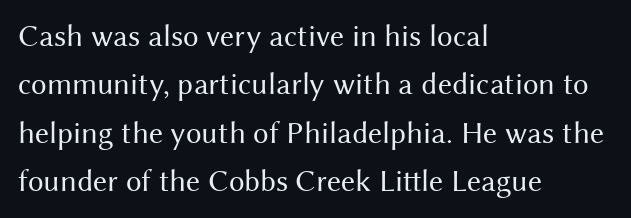
Here the designer chose a conventional face with non-uniform glyph widths. Plain, unruled lines of type. Stroke mass is kept to a normal reading level or below. Posture: straight, roman, zero tilt.
